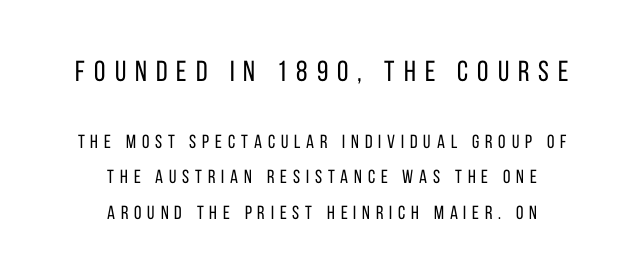
Q: Is the text bold? A: No.
Q: Is the text italic (slanted)? A: No, it is upright.
Q: Is the typeface a serif or a sans-serif typeface? A: Sans-serif.
Q: Is the text underlined? A: No.
Q: How is the paragraph aligned? A: Centered.
Q: Is the spacing between letters normal or unusually wide? A: Unusually wide.
Q: Which block of text is set in a larger size, the first (top) or the second (bottom)? A: The first (top) one.
Q: Width (condensed, normal, or wide)? A: Condensed.
Q: Stroke contrast? A: Low.
Q: x-height? A: Large.
Q: Monospaced? A: No.
